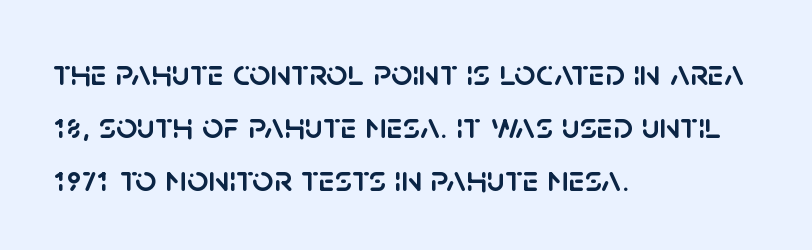
{"serif": "no", "italic": "no", "width": "normal", "stroke_contrast": "low", "x_height": "large", "monospaced": "no", "underline": "no", "align": "left", "line_spacing": "normal", "line_spacing_ratio": 1.43, "letter_spacing": "normal", "letter_spacing_em": 0.0, "glyph_px": 37}
